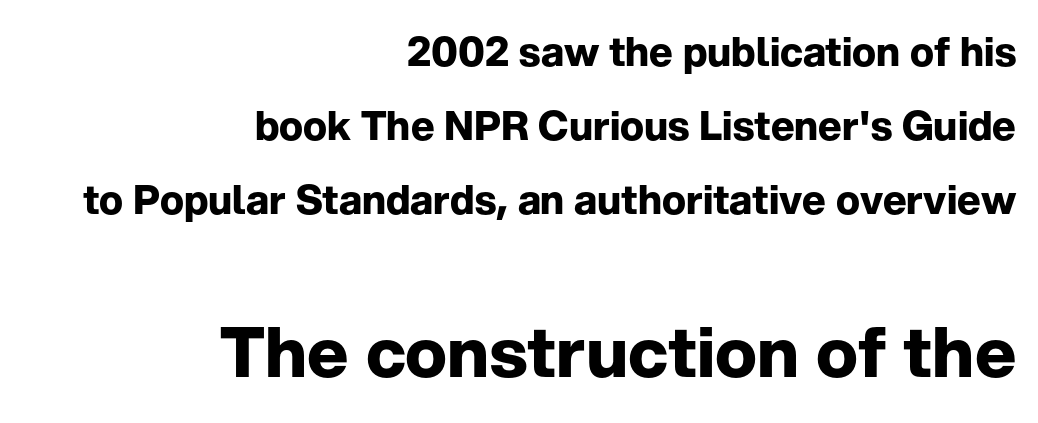
{"serif": "no", "italic": "no", "bold": "yes", "weight": "bold", "width": "normal", "stroke_contrast": "low", "x_height": "medium", "monospaced": "no", "underline": "no", "align": "right", "line_spacing_ratio": 1.85, "letter_spacing": "normal", "letter_spacing_em": 0.0, "larger_block": "second", "size_ratio": 1.75, "glyph_px": 70}
